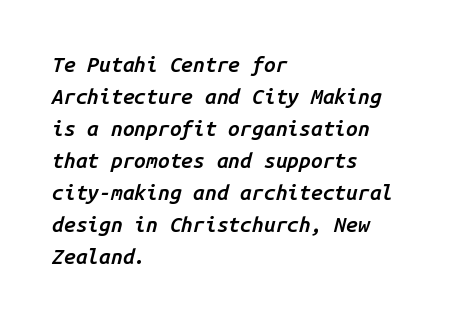
{"italic": "yes", "lean": "right", "slant_degrees": 14, "bold": "semi", "underline": "no", "align": "left", "line_spacing": "normal", "line_spacing_ratio": 1.52, "letter_spacing": "normal", "letter_spacing_em": 0.0, "glyph_px": 21}
